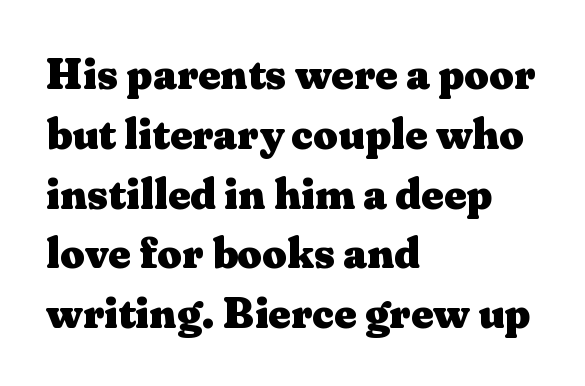
The face used here is seriffed, in the tradition of book romans. Spacing verdict: proportional, widths tailored to each character. Honestly, there is no underline to notice here at all. Heavy, bold letterforms. Caption: multi-line text, flush left, ragged right. Look at the tracking — it's just the regular setting, nothing added.
